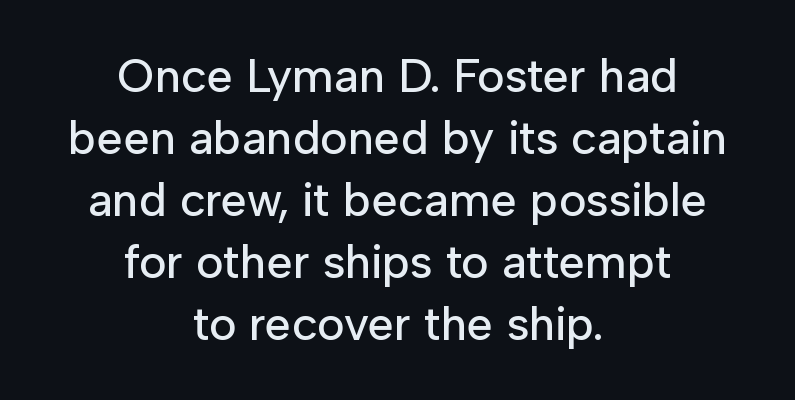
Tall strokes in this sample are plumb rather than angled. Alignment: centered. Line spacing here is normal. You could not count columns in this text — the font is proportionally spaced.
